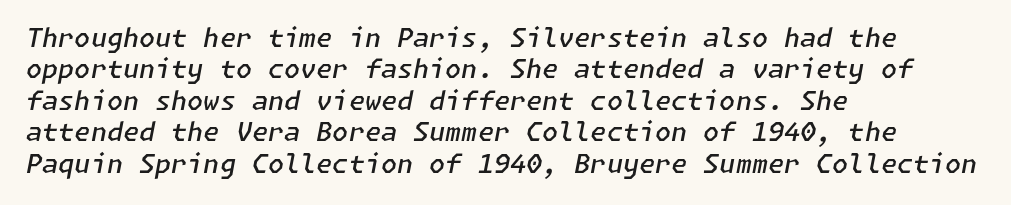
Q: Is the text bold? A: Semi-bold.
Q: Is the text italic (slanted)? A: Yes, it leans right by about 11 degrees.
Q: Is the text underlined? A: No.
Q: How is the paragraph aligned? A: Left-aligned.
Q: Is the spacing between letters normal or unusually wide? A: Normal.
